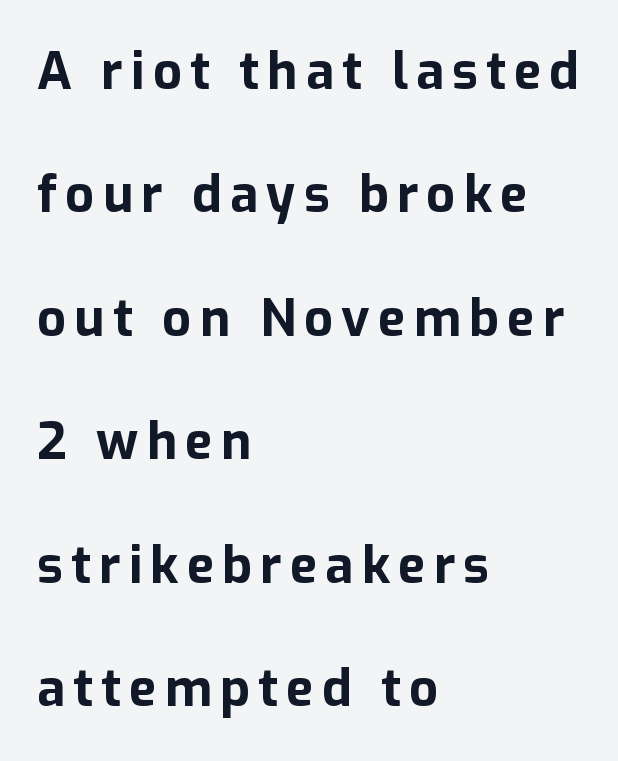
{"serif": "no", "italic": "no", "bold": "yes", "weight": "bold", "width": "normal", "stroke_contrast": "low", "x_height": "medium", "monospaced": "no", "underline": "no", "align": "left", "line_spacing": "loose", "line_spacing_ratio": 2.42, "glyph_px": 51}
